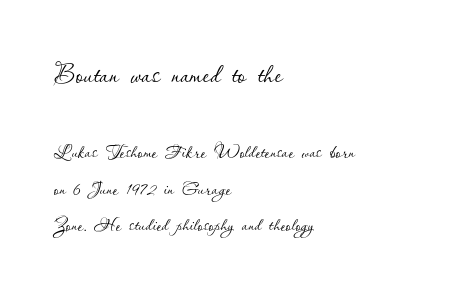
Q: Is the text bold? A: No.
Q: Is the text italic (slanted)? A: Yes.
Q: Is the text underlined? A: No.
Q: How is the paragraph aligned? A: Left-aligned.
Q: Is the spacing between letters normal or unusually wide? A: Normal.
Q: Is the spacing between lines tight, normal or loose? A: Normal.
Q: Which block of text is set in a larger size, the first (top) or the second (bottom)? A: The first (top) one.
Q: Width (condensed, normal, or wide)? A: Normal.
Q: Stroke contrast? A: Low.
Q: x-height? A: Small.
Q: Monospaced? A: No.
